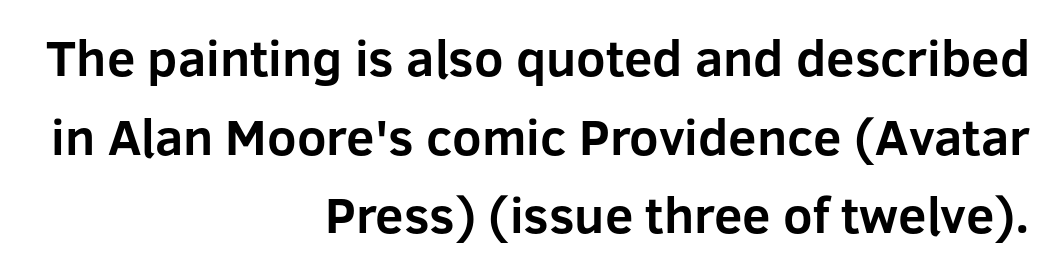
The image shows 51 px bold sans-serif type, upright; set right-aligned, normal line spacing (1.54x), normal letter spacing, not underlined; low stroke contrast and a medium x-height.
